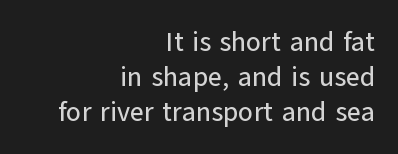
The image shows 27 px text type, upright; set right-aligned, normal line spacing (1.29x), normal letter spacing, not underlined.
